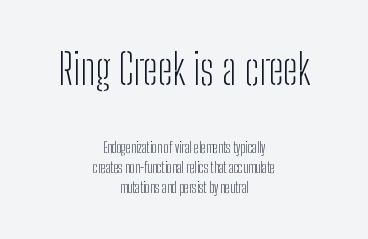
The image shows 43 px light, condensed sans-serif type, upright; set centered, normal line spacing (1.45x), normal letter spacing, not underlined; the first (top) block is 3.07x larger; low stroke contrast and a medium x-height.
